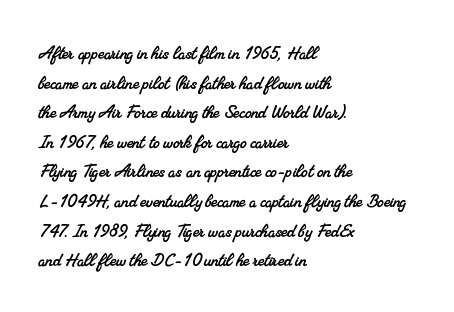
Check the space under the baseline: it is left empty. One glance says typical: line gaps are just what's usual. The rendering keeps characters at their native spacing. Horizontally, the lines are justified to the leading edge only.
